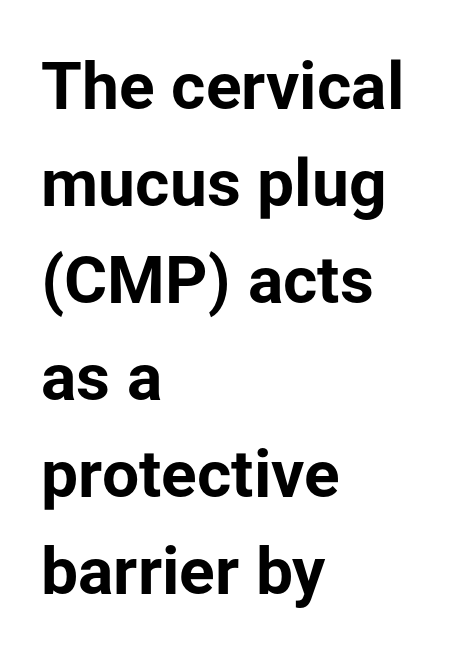
The image shows 66 px bold sans-serif type, upright; set left-aligned, normal line spacing (1.47x), normal letter spacing, not underlined; low stroke contrast and a medium x-height.
